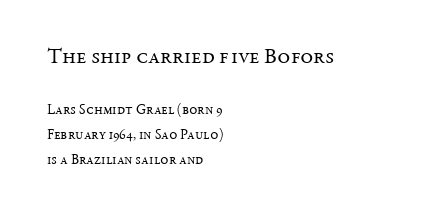
Q: Is the text bold? A: No.
Q: Is the text italic (slanted)? A: No, it is upright.
Q: Is the text underlined? A: No.
Q: How is the paragraph aligned? A: Left-aligned.
Q: Is the spacing between letters normal or unusually wide? A: Normal.
Q: Which block of text is set in a larger size, the first (top) or the second (bottom)? A: The first (top) one.
